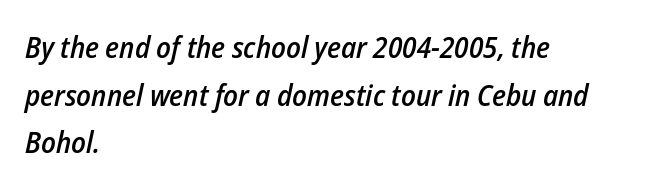
The image shows 30 px semibold, condensed type, italic (leaning right); set left-aligned, normal line spacing (1.59x), normal letter spacing, not underlined; low stroke contrast and a medium x-height.
